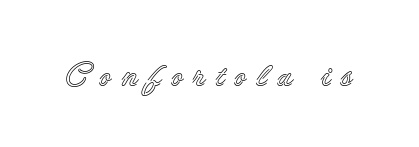
The image shows 34 px text type; set unusually wide letter spacing (+0.29 em), not underlined; a small x-height.
